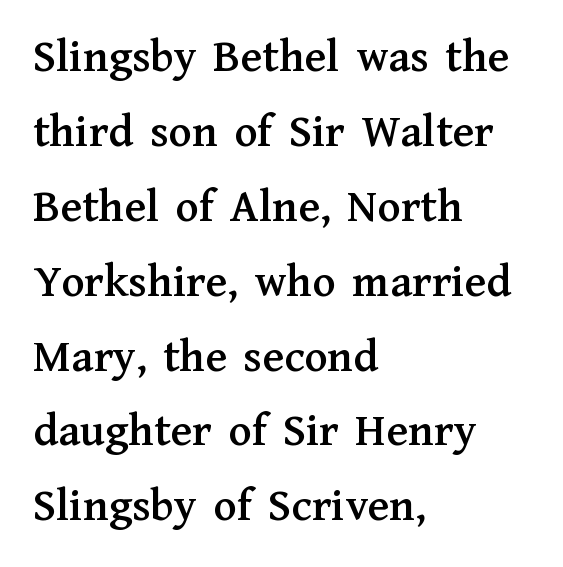
The image shows 48 px serif type, upright; set left-aligned, normal line spacing (1.56x), normal letter spacing, not underlined; medium stroke contrast and a medium x-height.
